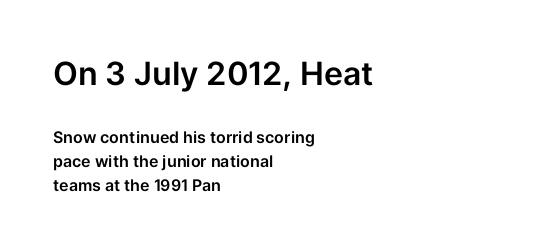
The image shows 32 px sans-serif type, upright; set left-aligned, normal line spacing (1.5x), normal letter spacing, not underlined; the first (top) block is 2.0x larger; low stroke contrast and a medium x-height.
